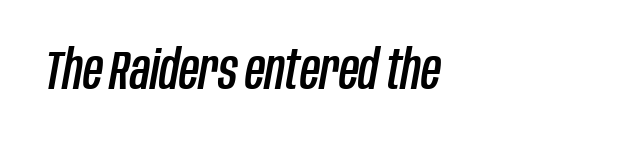
{"italic": "yes", "lean": "right", "slant_degrees": 10, "width": "condensed", "stroke_contrast": "low", "x_height": "large", "monospaced": "no", "underline": "no", "letter_spacing": "normal", "letter_spacing_em": 0.0, "glyph_px": 55}
